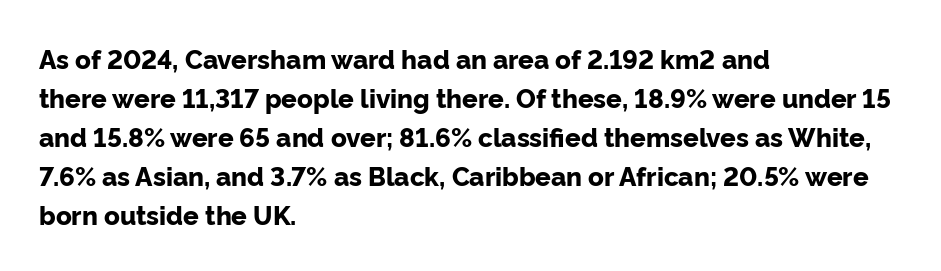
The image shows 26 px bold type, upright; set left-aligned, normal line spacing (1.5x), normal letter spacing, not underlined.
